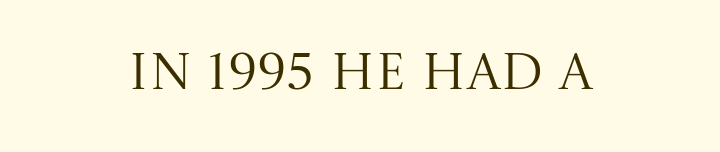
Here the glyphs are tracked normally, forming tight word shapes. Bold? No — there's no thickening of the strokes. A typesetter would call this proportional, since set widths differ per character. Line starts and ends both wander, symmetrically. The font family rendered here belongs to the serif group. Only glyphs here, with clear space below each row.
